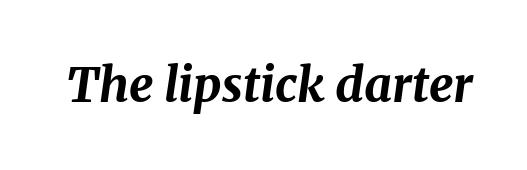
{"italic": "yes", "lean": "right", "slant_degrees": 8, "bold": "yes", "weight": "bold", "width": "normal", "stroke_contrast": "medium", "x_height": "medium", "monospaced": "no", "underline": "no", "letter_spacing": "normal", "letter_spacing_em": 0.0, "glyph_px": 48}
